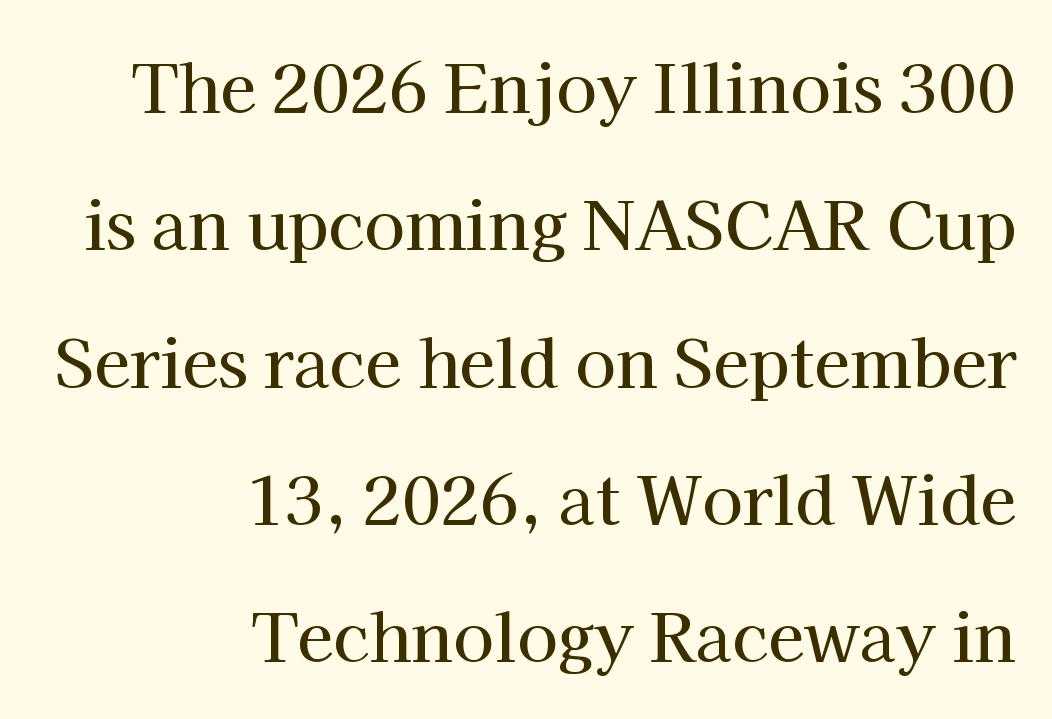
{"serif": "yes", "italic": "no", "width": "normal", "stroke_contrast": "high", "x_height": "medium", "monospaced": "no", "underline": "no", "align": "right", "line_spacing": "loose", "line_spacing_ratio": 2.08, "letter_spacing": "normal", "letter_spacing_em": 0.0, "glyph_px": 66}
